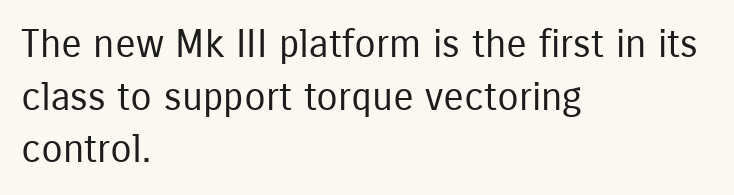
The image shows 39 px regular-weight, condensed sans-serif type, upright; set left-aligned, normal line spacing (1.35x), normal letter spacing, not underlined; low stroke contrast and a medium x-height.
